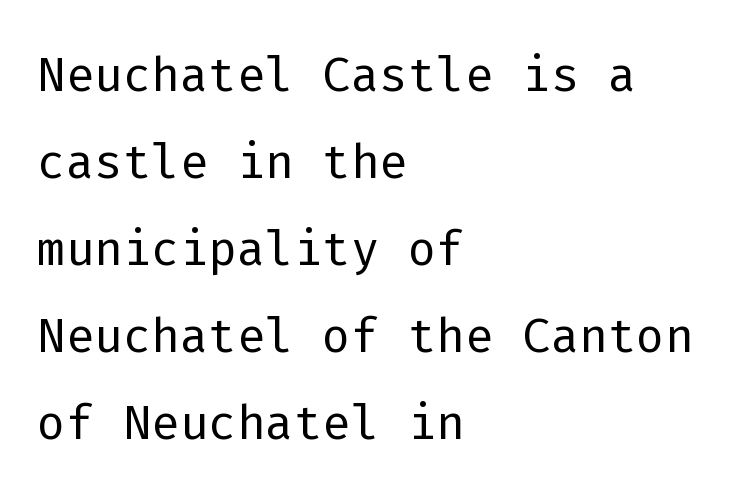
{"serif": "no", "italic": "no", "bold": "no", "weight": "light", "width": "normal", "stroke_contrast": "low", "x_height": "medium", "monospaced": "yes", "underline": "no", "align": "left", "line_spacing": "normal", "line_spacing_ratio": 1.3, "letter_spacing": "normal", "letter_spacing_em": 0.0, "glyph_px": 67}
